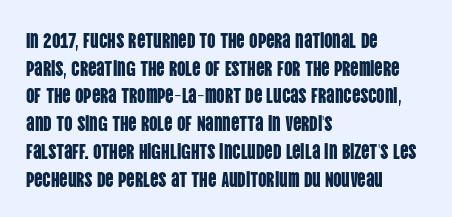
The image shows 21 px text type, upright; set left-aligned, normal line spacing (1.32x), normal letter spacing, not underlined.
